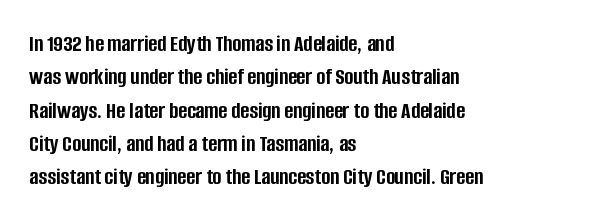
You can tell it's not italic because the verticals are truly vertical. Descender tails drop into unmarked territory. Baseline-to-baseline distance is the conventional proportion of letter height. Nobody touched the tracking dial on this one. Thick stems and heavy bowls — unmistakably bold. One-word summary of the alignment: left.
